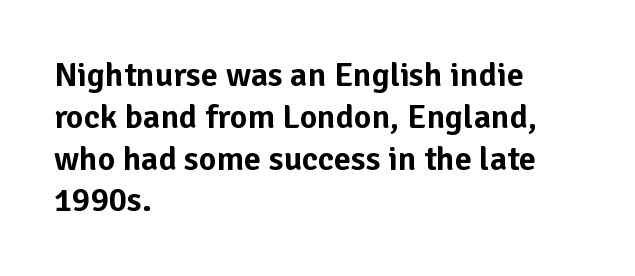
{"serif": "no", "italic": "no", "width": "normal", "stroke_contrast": "low", "x_height": "medium", "monospaced": "no", "underline": "no", "align": "left", "line_spacing_ratio": 1.23, "letter_spacing": "normal", "letter_spacing_em": 0.0, "glyph_px": 34}
